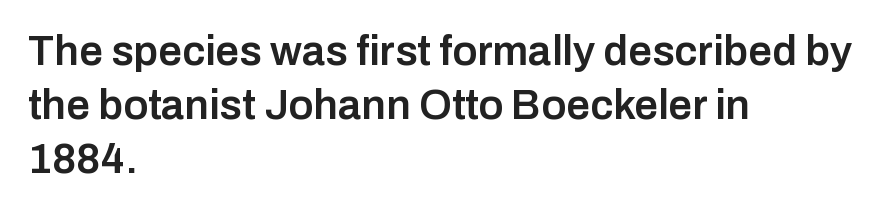
{"serif": "no", "italic": "no", "bold": "semi", "weight": "semibold", "width": "normal", "stroke_contrast": "low", "x_height": "medium", "monospaced": "no", "underline": "no", "align": "left", "line_spacing": "normal", "line_spacing_ratio": 1.28, "letter_spacing": "normal", "letter_spacing_em": 0.0, "glyph_px": 42}
